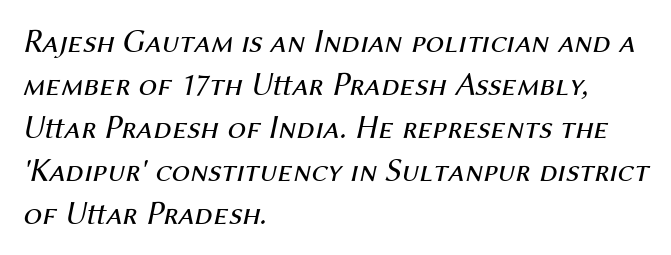
The image shows 33 px regular-weight type, italic (leaning right); set left-aligned, normal line spacing (1.3x), normal letter spacing, not underlined; medium stroke contrast and a medium x-height.
